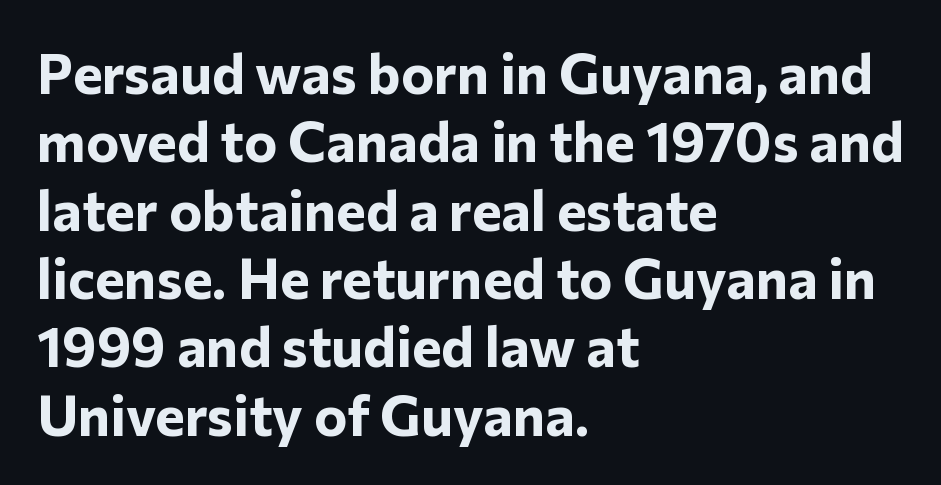
Between one letter and the next there's only the usual sliver of space. The text was rendered using a sans face with plain stroke endings. The text block is weighted toward the left margin, trailing off unevenly rightward. You could not count columns in this text — the font is proportionally spaced. The glyphs are unaccompanied by any horizontal stroke below them.
